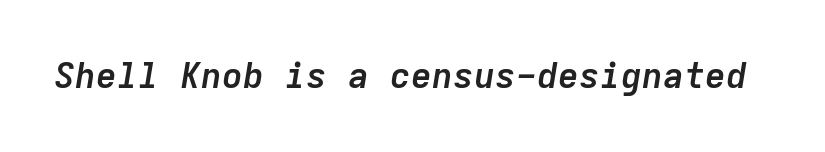
Q: Is the text bold? A: Yes.
Q: Is the text italic (slanted)? A: Yes, it leans right by about 9 degrees.
Q: Is the text underlined? A: No.
Q: Is the spacing between letters normal or unusually wide? A: Normal.
Q: Width (condensed, normal, or wide)? A: Normal.
Q: Stroke contrast? A: Low.
Q: x-height? A: Medium.
Q: Monospaced? A: Yes.
